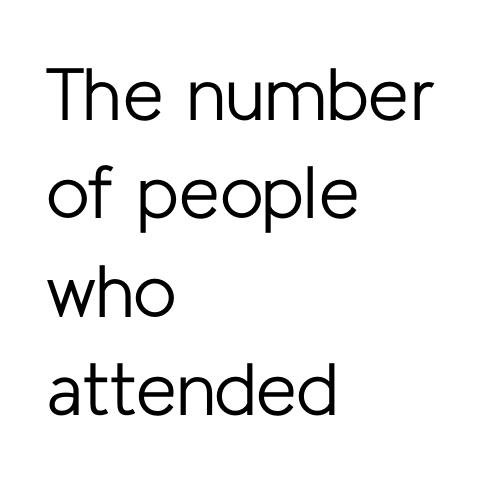
Q: Is the text bold? A: No.
Q: Is the text italic (slanted)? A: No, it is upright.
Q: Is the typeface a serif or a sans-serif typeface? A: Sans-serif.
Q: Is the text underlined? A: No.
Q: How is the paragraph aligned? A: Left-aligned.
Q: Is the spacing between letters normal or unusually wide? A: Normal.
Q: Is the spacing between lines tight, normal or loose? A: Normal.
Q: Width (condensed, normal, or wide)? A: Normal.
Q: Stroke contrast? A: Low.
Q: x-height? A: Medium.
Q: Monospaced? A: No.
